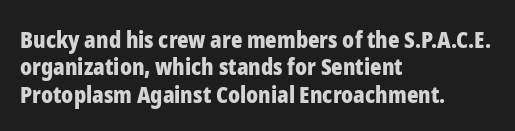
Q: Is the text bold? A: Yes.
Q: Is the text italic (slanted)? A: No, it is upright.
Q: Is the text underlined? A: No.
Q: How is the paragraph aligned? A: Left-aligned.
Q: Is the spacing between letters normal or unusually wide? A: Normal.
Q: Is the spacing between lines tight, normal or loose? A: Normal.
